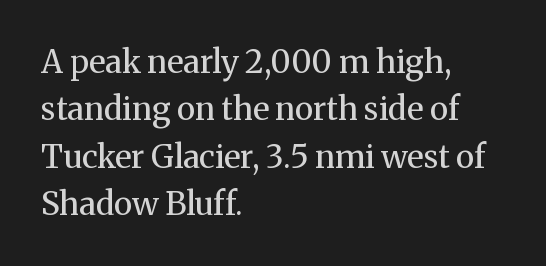
Q: Is the text bold? A: No.
Q: Is the text italic (slanted)? A: No, it is upright.
Q: Is the typeface a serif or a sans-serif typeface? A: Serif.
Q: Is the text underlined? A: No.
Q: How is the paragraph aligned? A: Left-aligned.
Q: Is the spacing between letters normal or unusually wide? A: Normal.
Q: Is the spacing between lines tight, normal or loose? A: Normal.
Q: Width (condensed, normal, or wide)? A: Normal.
Q: Stroke contrast? A: Medium.
Q: x-height? A: Medium.
Q: Monospaced? A: No.
